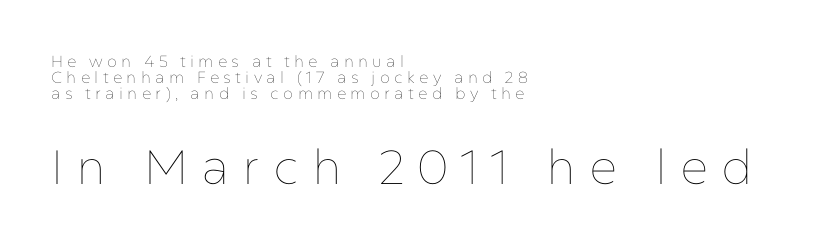
The image shows 48 px thin type, upright; set left-aligned, tight line spacing (1.0x), unusually wide letter spacing (+0.27 em), not underlined; the second (bottom) block is 3.0x larger; low stroke contrast and a medium x-height.
